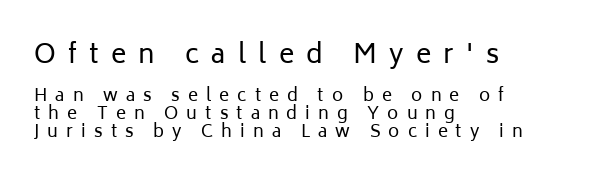
Q: Is the text bold? A: No.
Q: Is the text italic (slanted)? A: No, it is upright.
Q: Is the text underlined? A: No.
Q: How is the paragraph aligned? A: Left-aligned.
Q: Is the spacing between letters normal or unusually wide? A: Unusually wide.
Q: Is the spacing between lines tight, normal or loose? A: Tight.
Q: Which block of text is set in a larger size, the first (top) or the second (bottom)? A: The first (top) one.
